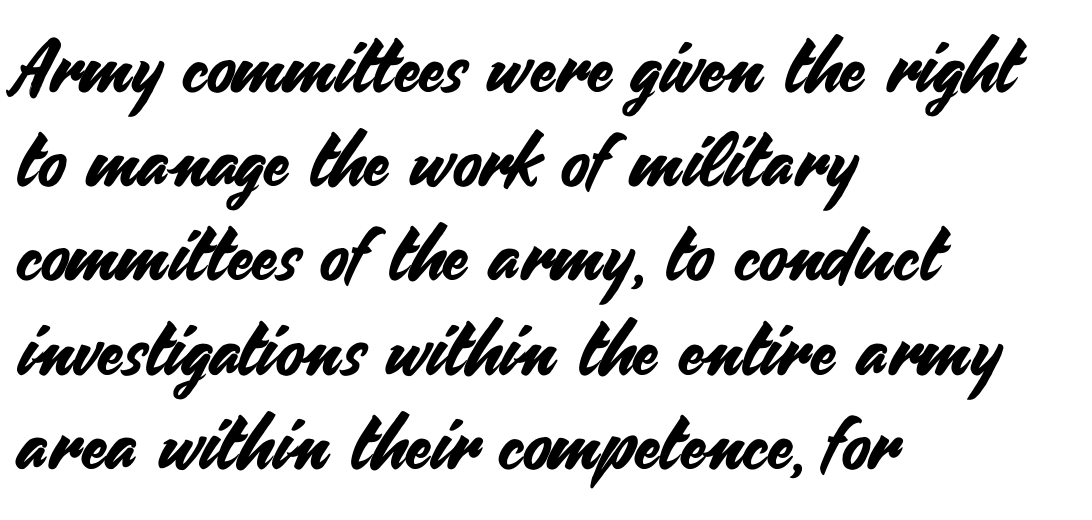
All the whitespace from short lines collects on the right. Think of a printed novel: that variable character pitch is what you see here. What's the leading like? Ordinary, nothing unusual. The letterforms sit shoulder to shoulder at normal distance.
